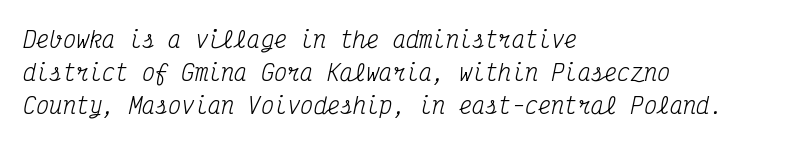
Q: Is the text bold? A: No.
Q: Is the text italic (slanted)? A: Yes, it leans right by about 12 degrees.
Q: Is the text underlined? A: No.
Q: How is the paragraph aligned? A: Left-aligned.
Q: Is the spacing between letters normal or unusually wide? A: Normal.
Q: Is the spacing between lines tight, normal or loose? A: Normal.
